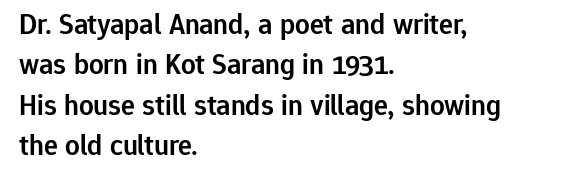
The image shows 29 px semibold sans-serif type, upright; set left-aligned, normal line spacing (1.39x), normal letter spacing, not underlined; low stroke contrast and a medium x-height.
